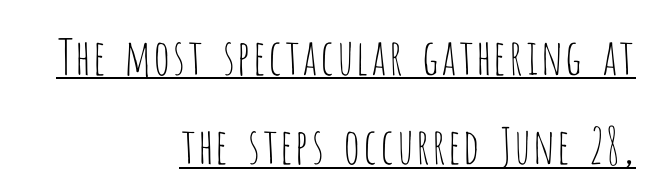
{"serif": "no", "italic": "no", "bold": "no", "weight": "thin", "width": "condensed", "stroke_contrast": "low", "x_height": "large", "monospaced": "no", "underline": "yes", "align": "right", "line_spacing_ratio": 1.82, "letter_spacing": "normal", "letter_spacing_em": 0.0, "glyph_px": 49}
